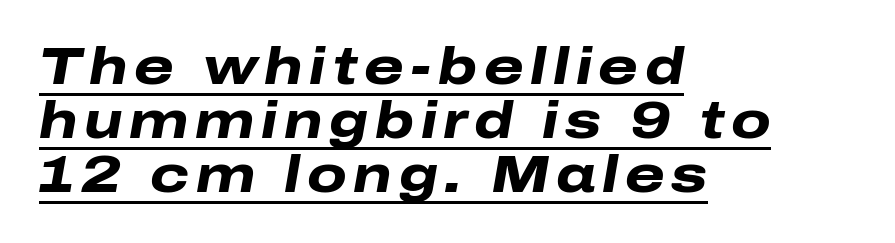
Q: Is the text bold? A: Yes.
Q: Is the text italic (slanted)? A: Yes, it leans right by about 10 degrees.
Q: Is the text underlined? A: Yes.
Q: How is the paragraph aligned? A: Left-aligned.
Q: Is the spacing between lines tight, normal or loose? A: Tight.
Q: Width (condensed, normal, or wide)? A: Wide.
Q: Stroke contrast? A: Low.
Q: x-height? A: Medium.
Q: Monospaced? A: No.
